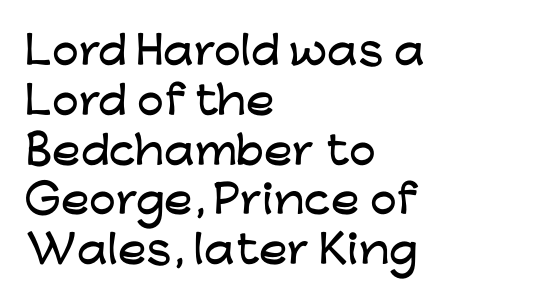
Q: Is the text italic (slanted)? A: No, it is upright.
Q: Is the typeface a serif or a sans-serif typeface? A: Sans-serif.
Q: Is the text underlined? A: No.
Q: How is the paragraph aligned? A: Left-aligned.
Q: Is the spacing between letters normal or unusually wide? A: Normal.
Q: Is the spacing between lines tight, normal or loose? A: Normal.
Q: Width (condensed, normal, or wide)? A: Wide.
Q: Stroke contrast? A: Low.
Q: x-height? A: Medium.
Q: Monospaced? A: No.
